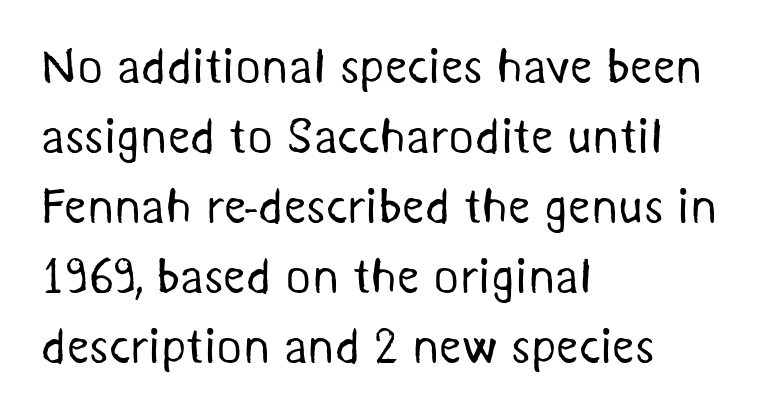
The image shows 49 px regular-weight sans-serif type; set left-aligned, normal line spacing (1.43x), normal letter spacing, not underlined; medium stroke contrast and a medium x-height.
